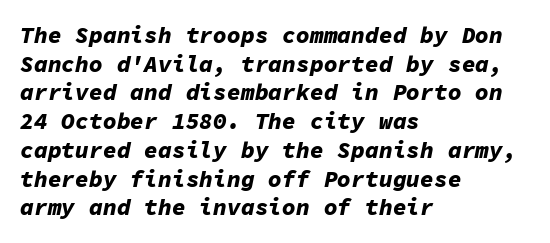
Italic? Definitely — the glyphs are oblique. Check under the words: just untouched page. Is the type bold? Yes — the strokes are clearly thick and heavy. The gaps between neighbouring characters are ordinary and unremarkable.
